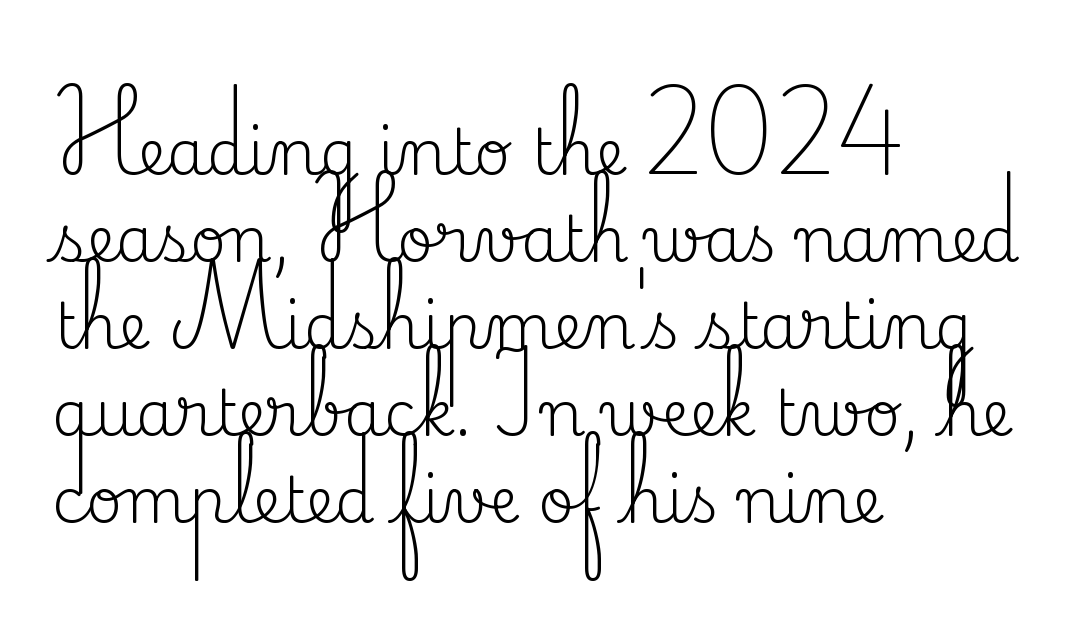
{"serif": "yes", "italic": "no", "bold": "no", "weight": "regular", "width": "normal", "stroke_contrast": "medium", "x_height": "small", "monospaced": "no", "underline": "no", "align": "left", "line_spacing": "normal", "line_spacing_ratio": 1.38, "letter_spacing": "normal", "letter_spacing_em": 0.0, "glyph_px": 63}
